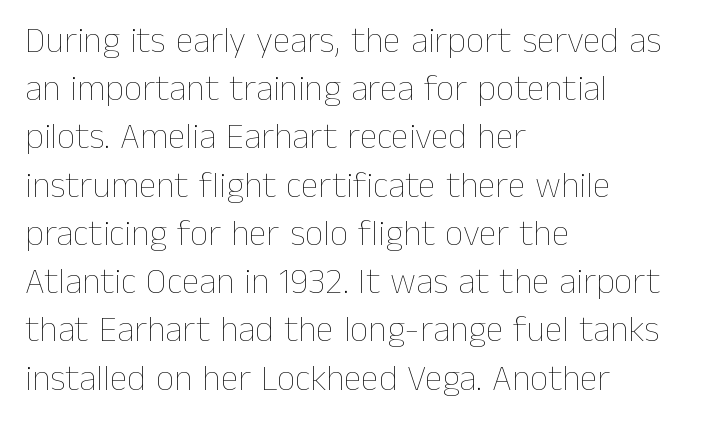
{"italic": "no", "bold": "no", "weight": "thin", "width": "normal", "stroke_contrast": "low", "x_height": "medium", "monospaced": "no", "underline": "no", "align": "left", "line_spacing": "normal", "line_spacing_ratio": 1.34, "letter_spacing": "normal", "letter_spacing_em": 0.0, "glyph_px": 36}
